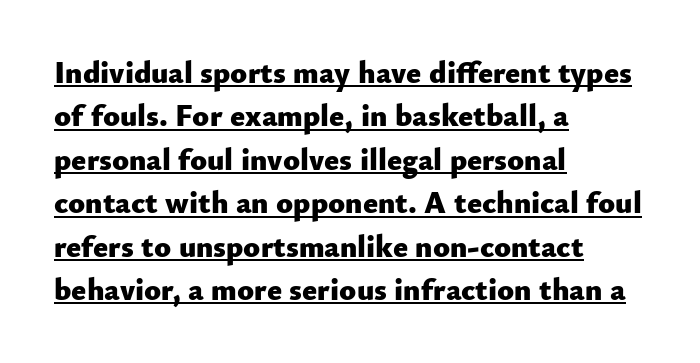
Q: Is the text bold? A: Yes.
Q: Is the text italic (slanted)? A: No, it is upright.
Q: Is the typeface a serif or a sans-serif typeface? A: Sans-serif.
Q: Is the text underlined? A: Yes.
Q: How is the paragraph aligned? A: Left-aligned.
Q: Is the spacing between letters normal or unusually wide? A: Normal.
Q: Is the spacing between lines tight, normal or loose? A: Normal.
Q: Width (condensed, normal, or wide)? A: Normal.
Q: Stroke contrast? A: Low.
Q: x-height? A: Small.
Q: Monospaced? A: No.
